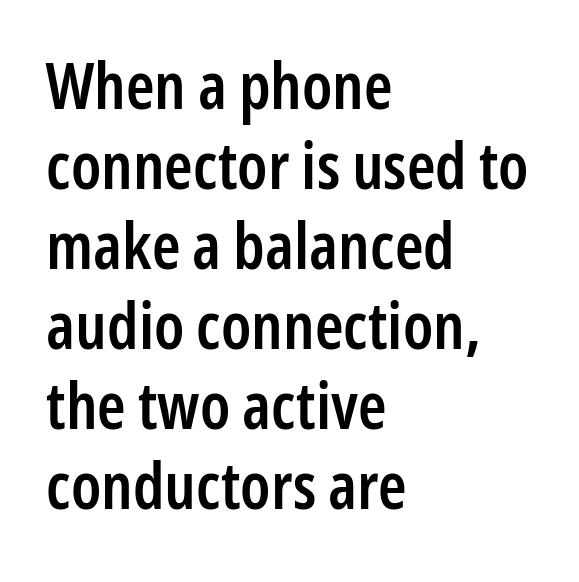
Teacher's note: observe the even left margin — that is flush-left alignment. The area under the type is left untouched. The passage shown is typed in a proportional face where columns would drift. Standard letterfit; no display-style spreading of the glyphs.
